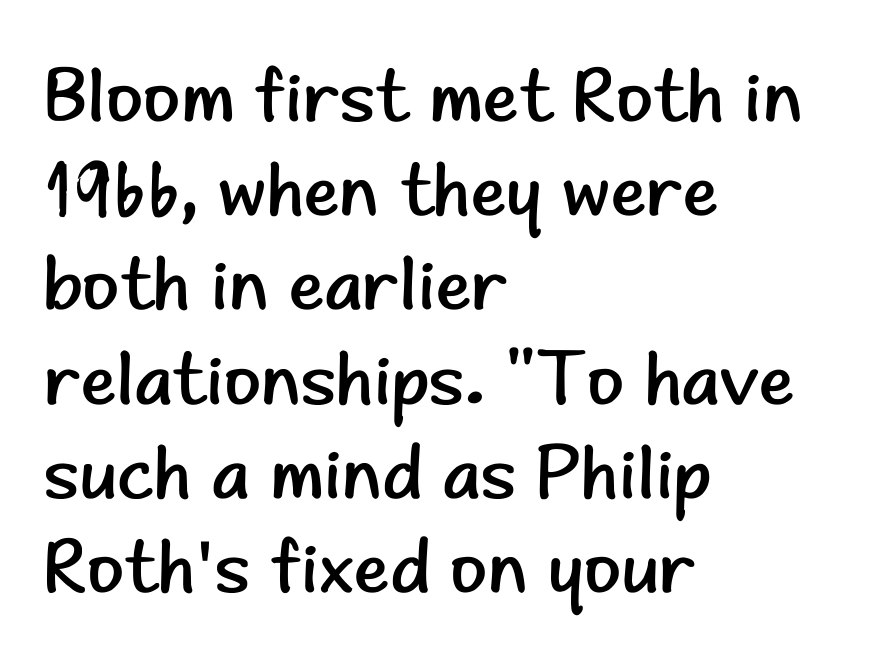
The image shows 76 px regular-weight sans-serif type, upright; set left-aligned, line spacing 1.24x, normal letter spacing, not underlined; low stroke contrast and a small x-height.
